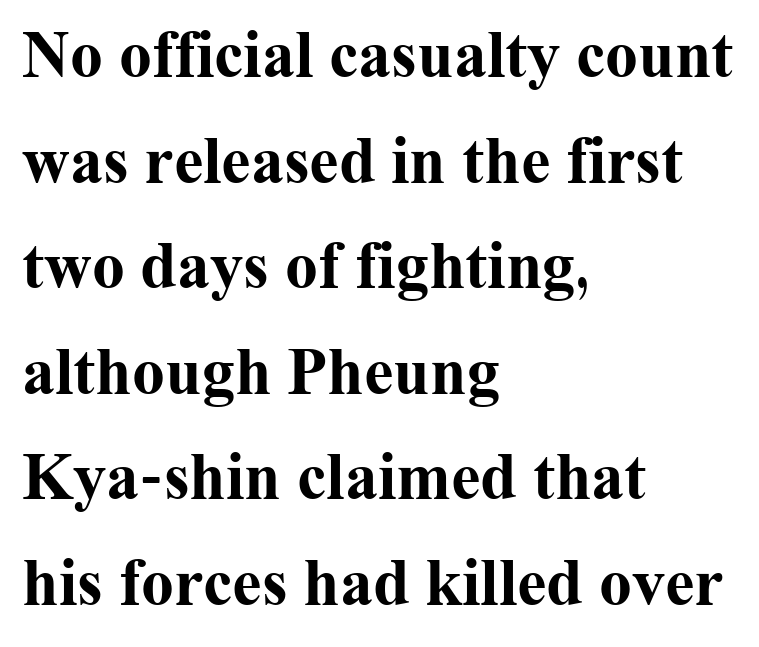
Q: Is the text bold? A: Yes.
Q: Is the text italic (slanted)? A: No, it is upright.
Q: Is the typeface a serif or a sans-serif typeface? A: Serif.
Q: Is the text underlined? A: No.
Q: How is the paragraph aligned? A: Left-aligned.
Q: Is the spacing between letters normal or unusually wide? A: Normal.
Q: Is the spacing between lines tight, normal or loose? A: Normal.
Q: Width (condensed, normal, or wide)? A: Normal.
Q: Stroke contrast? A: Medium.
Q: x-height? A: Medium.
Q: Monospaced? A: No.
